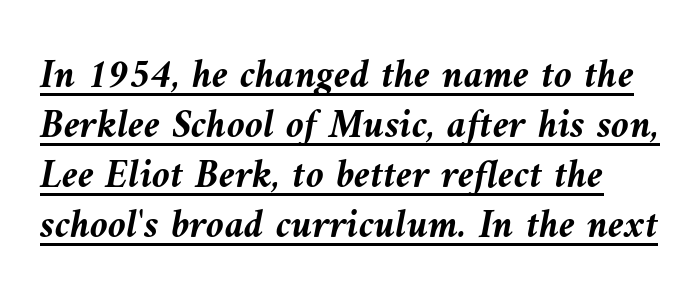
Think of a printed novel: that variable character pitch is what you see here. The specimen reads as italic at a glance. A dark, heavy texture on the line: the type is bold. These lines keep a tight, regular rhythm from letter to letter. A baseline rule has been typeset under these characters.
